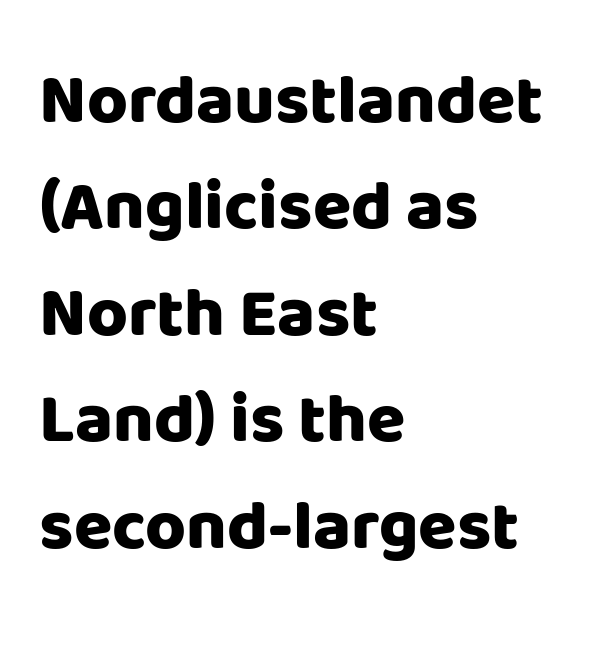
This rendering leaves character spacing at its baseline value. These lines are rendered in a variable-pitch font. Every row of glyphs begins at an identical x-position on the left. Posture: vertical. The passage shown is typeset with a sans-serif family. The leading is moderate, giving the passage an even texture.
